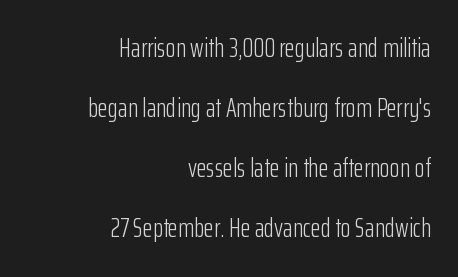
{"italic": "no", "bold": "no", "underline": "no", "align": "right", "line_spacing": "loose", "line_spacing_ratio": 2.31, "letter_spacing": "normal", "letter_spacing_em": 0.0, "glyph_px": 26}
